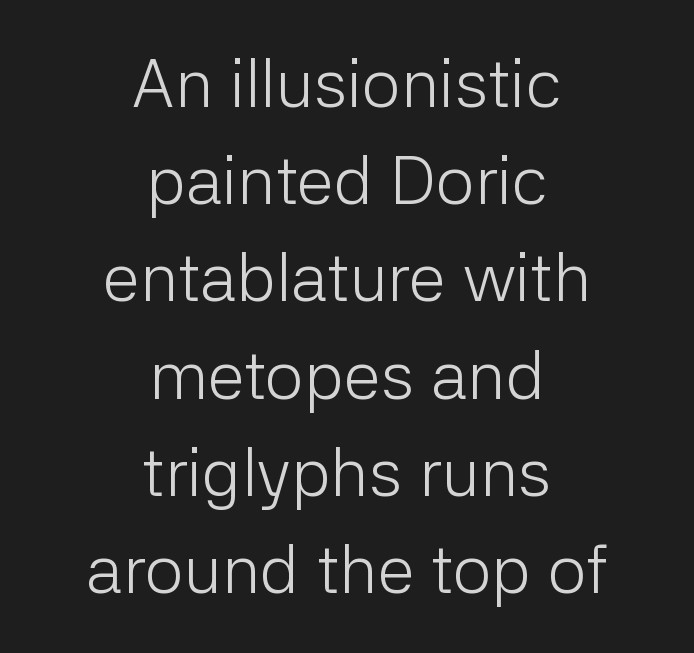
Q: Is the text bold? A: No.
Q: Is the text italic (slanted)? A: No, it is upright.
Q: Is the typeface a serif or a sans-serif typeface? A: Sans-serif.
Q: Is the text underlined? A: No.
Q: How is the paragraph aligned? A: Centered.
Q: Is the spacing between letters normal or unusually wide? A: Normal.
Q: Is the spacing between lines tight, normal or loose? A: Normal.
Q: Width (condensed, normal, or wide)? A: Normal.
Q: Stroke contrast? A: Low.
Q: x-height? A: Medium.
Q: Monospaced? A: No.
